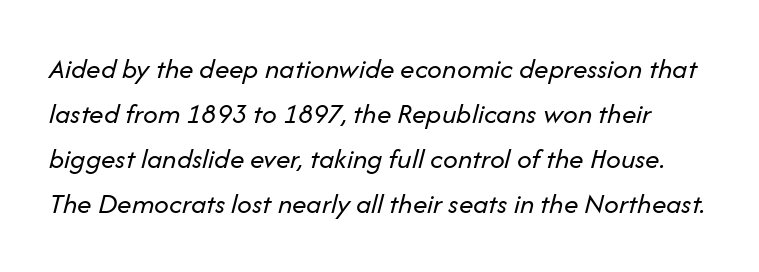
{"italic": "yes", "lean": "right", "slant_degrees": 14, "bold": "no", "weight": "regular", "width": "normal", "stroke_contrast": "low", "x_height": "medium", "monospaced": "no", "underline": "no", "line_spacing": "normal", "line_spacing_ratio": 1.55, "letter_spacing": "normal", "letter_spacing_em": 0.0, "glyph_px": 29}
